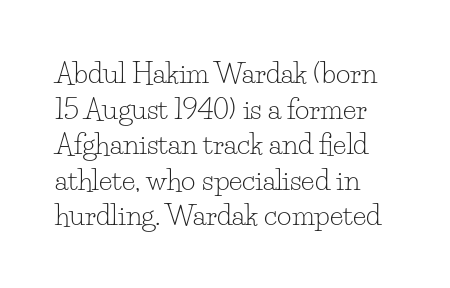
The rendering uses natural spacing where letterforms have individual widths. Only glyphs here, with clear space below each row. Is the type heavy? It reads as light-to-regular instead. The lines sit at an ordinary, default distance from one another.
